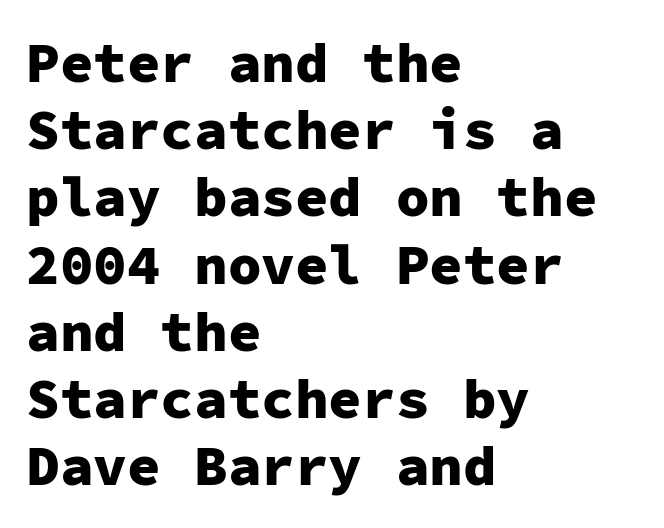
{"serif": "no", "italic": "no", "bold": "yes", "weight": "heavy", "width": "normal", "stroke_contrast": "low", "x_height": "medium", "monospaced": "yes", "underline": "no", "align": "left", "line_spacing_ratio": 1.2, "letter_spacing": "normal", "letter_spacing_em": 0.0, "glyph_px": 56}
